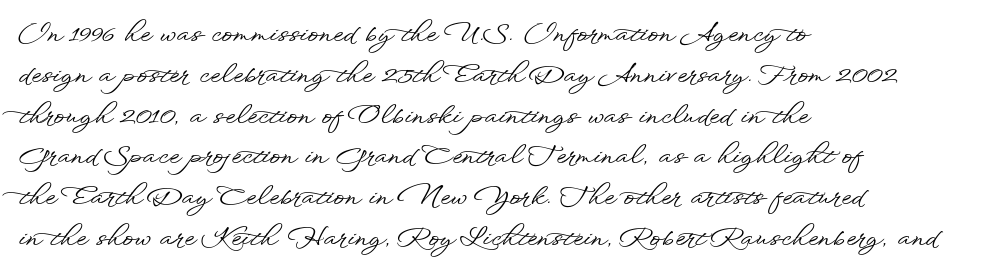
{"underline": "no", "align": "left", "line_spacing": "normal", "line_spacing_ratio": 1.57, "letter_spacing": "normal", "letter_spacing_em": 0.0, "glyph_px": 26}
